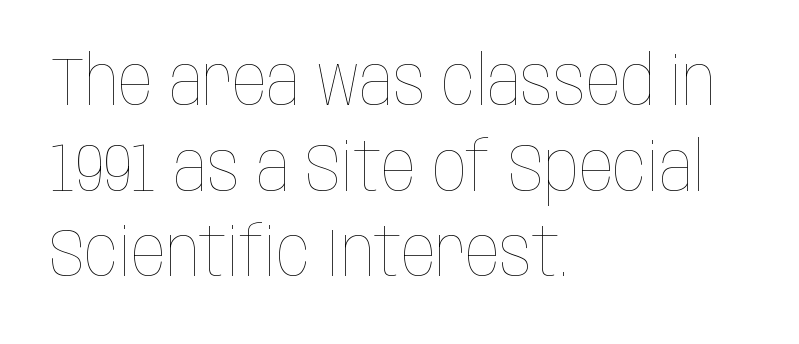
The image shows 68 px thin, condensed type, upright; set left-aligned, normal line spacing (1.26x), normal letter spacing, not underlined; low stroke contrast and a large x-height.
